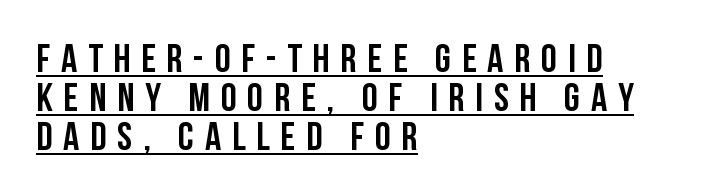
{"serif": "no", "italic": "no", "width": "condensed", "stroke_contrast": "low", "x_height": "large", "monospaced": "no", "underline": "yes", "align": "left", "line_spacing": "tight", "line_spacing_ratio": 0.97, "letter_spacing": "wide", "letter_spacing_em": 0.27, "glyph_px": 40}
